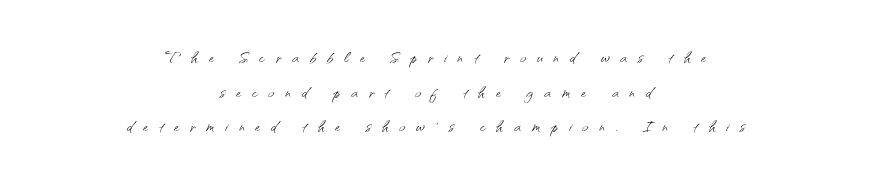
{"bold": "no", "underline": "no", "align": "center", "line_spacing": "normal", "line_spacing_ratio": 1.57, "letter_spacing": "wide", "letter_spacing_em": 0.5, "glyph_px": 22}
